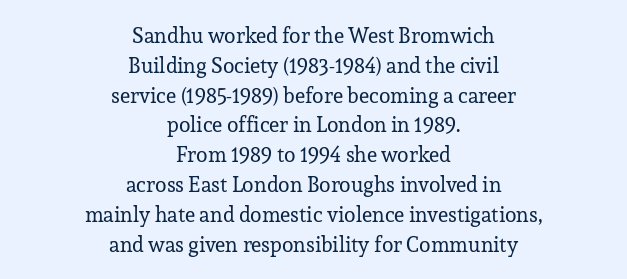
{"italic": "no", "bold": "no", "underline": "no", "align": "center", "line_spacing": "normal", "line_spacing_ratio": 1.42, "letter_spacing": "normal", "letter_spacing_em": 0.0, "glyph_px": 21}
